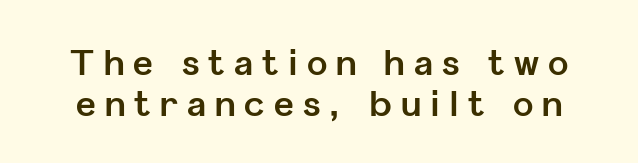
Q: Is the text bold? A: Yes.
Q: Is the text italic (slanted)? A: No, it is upright.
Q: Is the typeface a serif or a sans-serif typeface? A: Sans-serif.
Q: Is the text underlined? A: No.
Q: Is the spacing between letters normal or unusually wide? A: Unusually wide.
Q: Width (condensed, normal, or wide)? A: Normal.
Q: Stroke contrast? A: Low.
Q: x-height? A: Medium.
Q: Monospaced? A: No.
